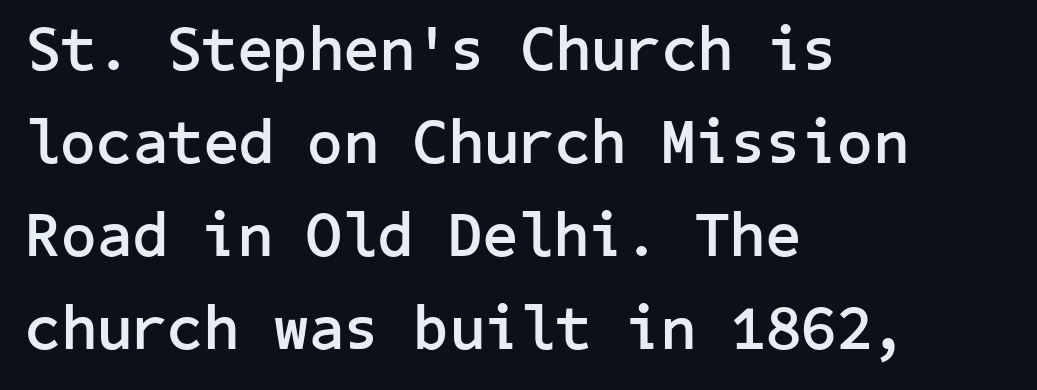
The image shows 62 px semibold sans-serif type, upright; set left-aligned, normal line spacing (1.5x), normal letter spacing, not underlined; low stroke contrast and a medium x-height.
